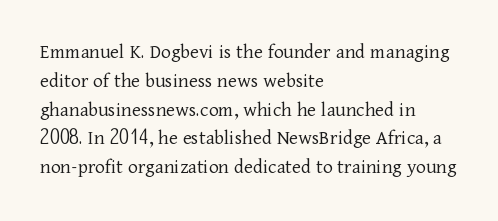
{"italic": "no", "bold": "no", "underline": "no", "align": "left", "line_spacing": "normal", "line_spacing_ratio": 1.37, "letter_spacing": "normal", "letter_spacing_em": 0.0, "glyph_px": 21}
